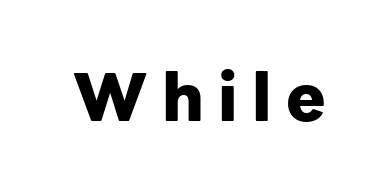
Q: Is the text bold? A: Yes.
Q: Is the text italic (slanted)? A: No, it is upright.
Q: Is the typeface a serif or a sans-serif typeface? A: Sans-serif.
Q: Is the text underlined? A: No.
Q: Is the spacing between letters normal or unusually wide? A: Unusually wide.
Q: Width (condensed, normal, or wide)? A: Normal.
Q: Stroke contrast? A: Low.
Q: x-height? A: Medium.
Q: Monospaced? A: No.
